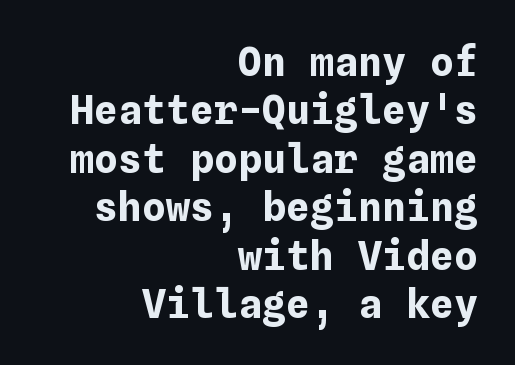
The letters stand straight up with perfectly vertical stems. The typesetter chose a ragged-left arrangement here. Bold? Absolutely — the strokes are thick and heavy. Only glyphs here, with clear space below each row. Between one letter and the next there's only the usual sliver of space.
